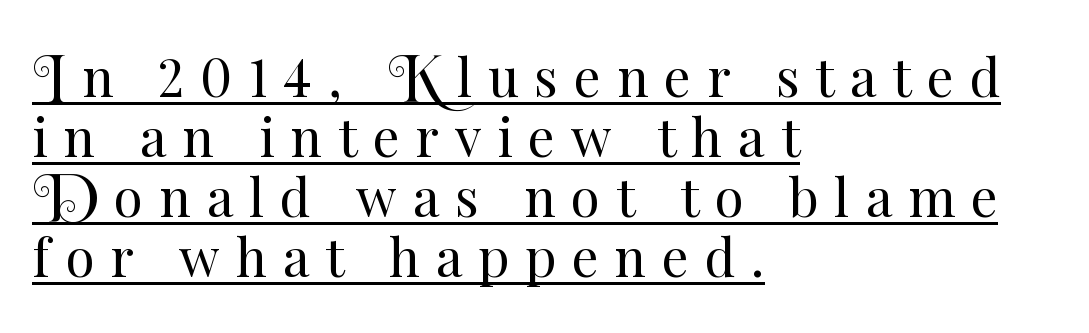
{"italic": "no", "bold": "no", "weight": "regular", "width": "normal", "stroke_contrast": "medium", "x_height": "small", "monospaced": "no", "underline": "yes", "align": "left", "line_spacing": "tight", "line_spacing_ratio": 1.13, "letter_spacing": "wide", "letter_spacing_em": 0.3, "glyph_px": 53}
